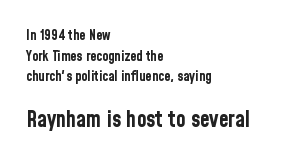
In terms of weight, the rendering is a true, heavy bold. This rendering leaves character spacing at its baseline value. The block sitting lower on the canvas is the one with enlarged characters. The zone under the glyphs is completely vacant. These lines stack with their left ends in a neat column. Summary of vertical rhythm: regular, with standard interline spacing.
